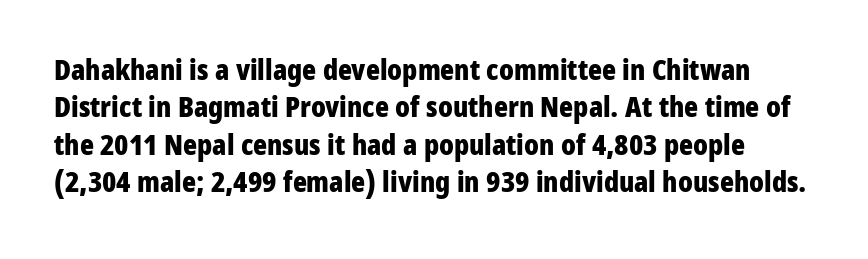
Q: Is the text bold? A: Yes.
Q: Is the text italic (slanted)? A: No, it is upright.
Q: Is the typeface a serif or a sans-serif typeface? A: Sans-serif.
Q: Is the text underlined? A: No.
Q: Is the spacing between letters normal or unusually wide? A: Normal.
Q: Is the spacing between lines tight, normal or loose? A: Normal.
Q: Width (condensed, normal, or wide)? A: Condensed.
Q: Stroke contrast? A: Low.
Q: x-height? A: Medium.
Q: Monospaced? A: No.
